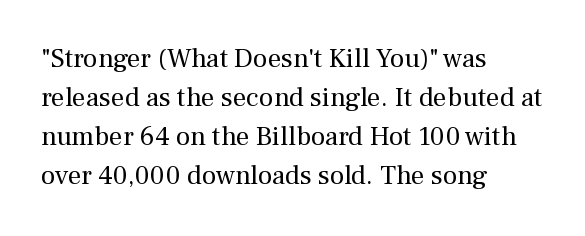
The image shows 27 px text type, upright; set left-aligned, normal line spacing (1.45x), normal letter spacing, not underlined.
